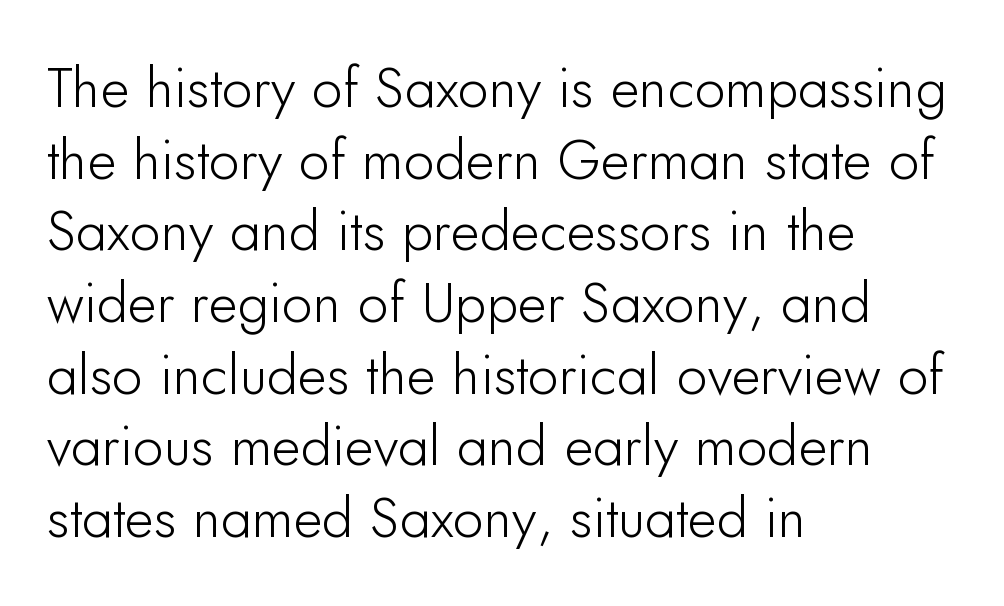
Q: Is the text italic (slanted)? A: No, it is upright.
Q: Is the typeface a serif or a sans-serif typeface? A: Sans-serif.
Q: Is the text underlined? A: No.
Q: How is the paragraph aligned? A: Left-aligned.
Q: Is the spacing between letters normal or unusually wide? A: Normal.
Q: Is the spacing between lines tight, normal or loose? A: Normal.
Q: Width (condensed, normal, or wide)? A: Normal.
Q: Stroke contrast? A: Low.
Q: x-height? A: Small.
Q: Monospaced? A: No.
